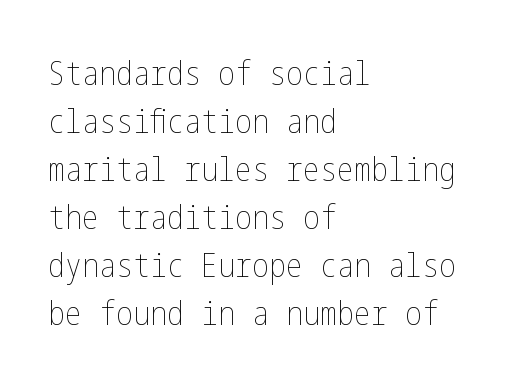
The image shows 34 px thin, condensed type, upright; set left-aligned, normal line spacing (1.41x), normal letter spacing, not underlined; low stroke contrast and a medium x-height.
